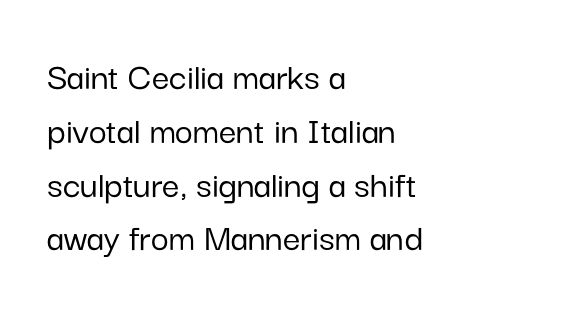
{"serif": "no", "italic": "no", "width": "normal", "stroke_contrast": "low", "x_height": "medium", "monospaced": "no", "underline": "no", "align": "left", "line_spacing": "normal", "line_spacing_ratio": 1.38, "letter_spacing": "normal", "letter_spacing_em": 0.0, "glyph_px": 39}
